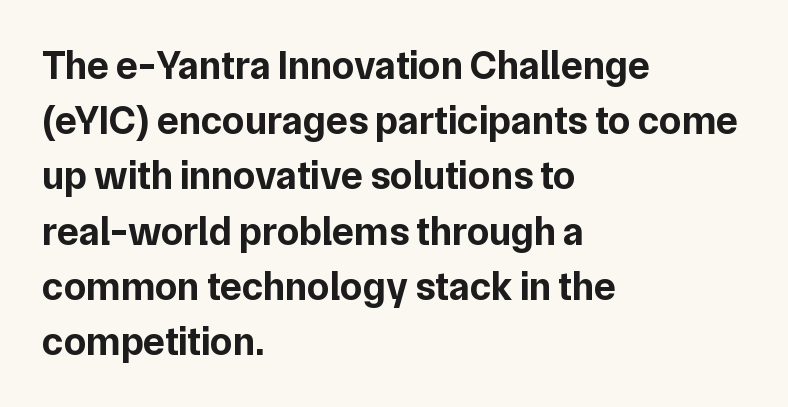
Q: Is the text bold? A: Yes.
Q: Is the text italic (slanted)? A: No, it is upright.
Q: Is the typeface a serif or a sans-serif typeface? A: Sans-serif.
Q: Is the text underlined? A: No.
Q: How is the paragraph aligned? A: Left-aligned.
Q: Is the spacing between letters normal or unusually wide? A: Normal.
Q: Is the spacing between lines tight, normal or loose? A: Normal.
Q: Width (condensed, normal, or wide)? A: Normal.
Q: Stroke contrast? A: Low.
Q: x-height? A: Medium.
Q: Monospaced? A: No.
